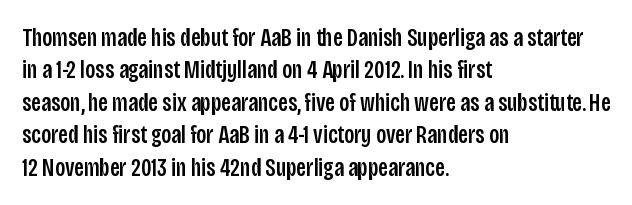
The image shows 25 px text type, upright; set left-aligned, normal line spacing (1.3x), normal letter spacing, not underlined.
